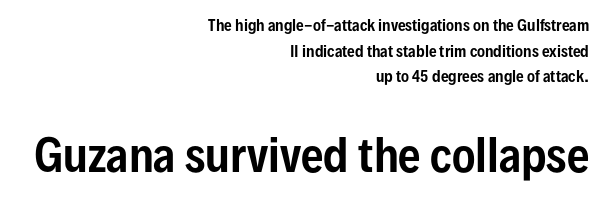
The image shows 44 px condensed sans-serif type, upright; set right-aligned, line spacing 1.71x, normal letter spacing, not underlined; the second (bottom) block is 2.93x larger; low stroke contrast and a medium x-height.
